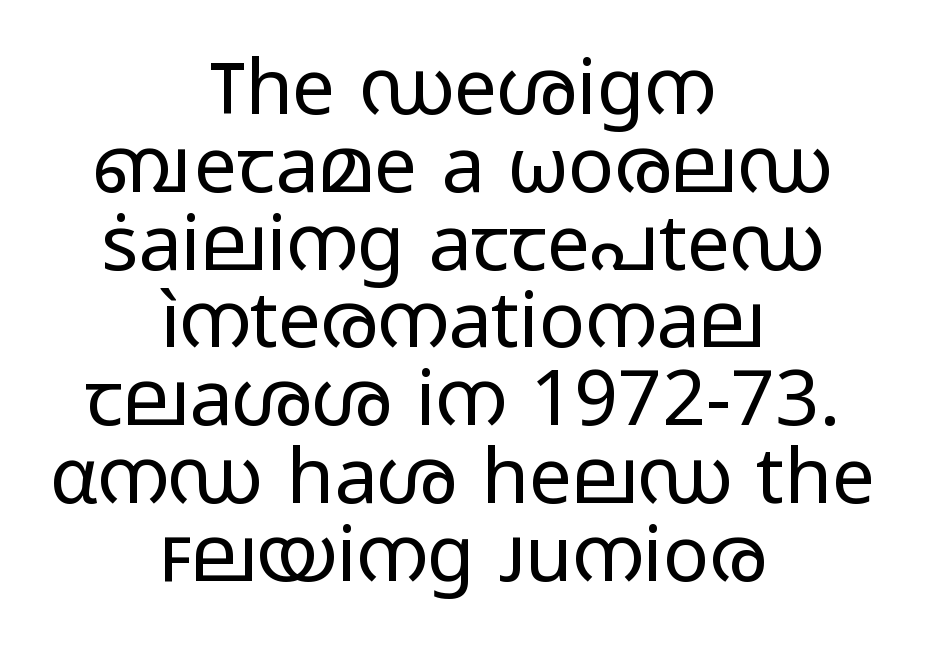
{"serif": "no", "italic": "no", "bold": "no", "weight": "regular", "width": "wide", "stroke_contrast": "low", "x_height": "medium", "monospaced": "no", "underline": "no", "align": "center", "line_spacing": "tight", "line_spacing_ratio": 1.01, "letter_spacing": "normal", "letter_spacing_em": 0.0, "glyph_px": 77}
